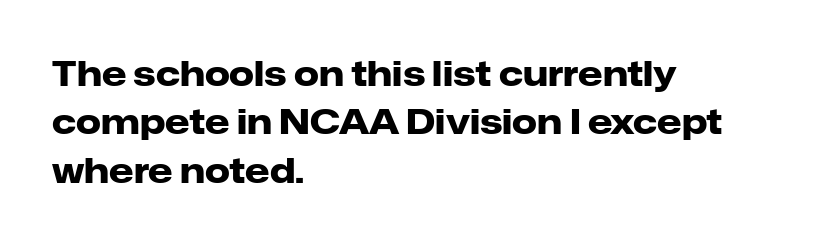
{"serif": "no", "italic": "no", "bold": "yes", "weight": "heavy", "width": "normal", "stroke_contrast": "low", "x_height": "medium", "monospaced": "no", "underline": "no", "align": "left", "line_spacing": "normal", "line_spacing_ratio": 1.38, "letter_spacing": "normal", "letter_spacing_em": 0.0, "glyph_px": 35}
